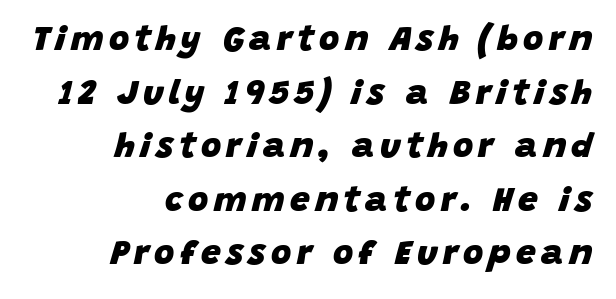
Heavy, bold letterforms. The baseline area is clear. The space between consecutive lines is moderate. Proportional: the letters do not fall into vertical columns. Where is the straight margin? On the right.
